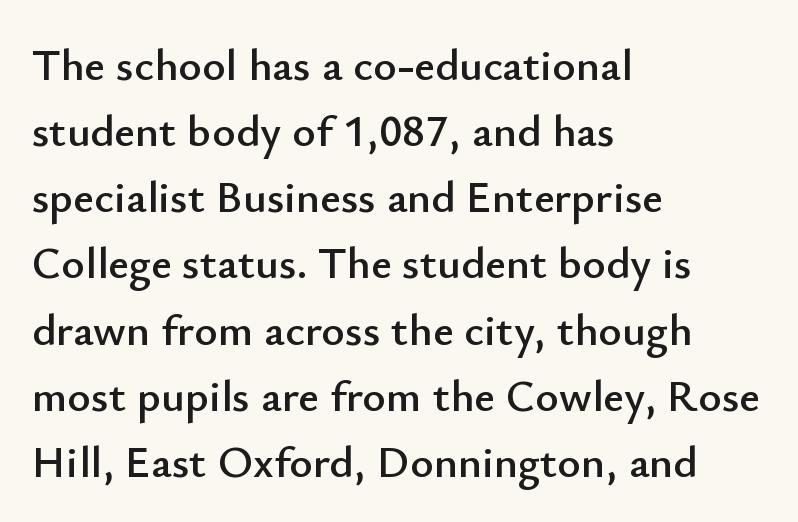
Descender tails drop into unmarked territory. Each line starts at the same left margin while the right side varies. Unlike italic type, these characters show no tilt at all. You could call the tracking neutral — neither tight nor loose. The rendering uses a moderate line-height, typical for paragraphs.
